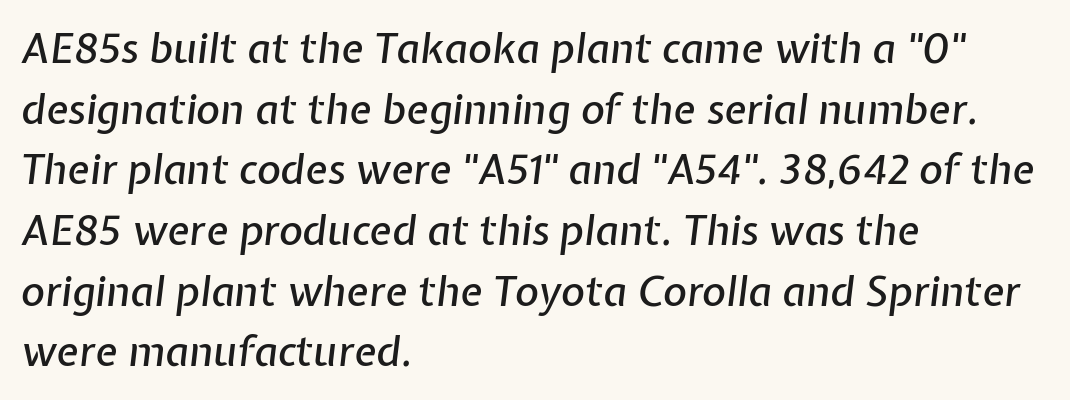
The image shows 41 px text type, italic (leaning right); set left-aligned, normal line spacing (1.48x), normal letter spacing, not underlined; low stroke contrast and a medium x-height.
